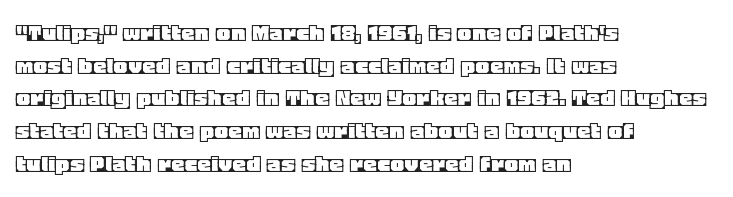
The image shows 27 px text type, upright; set left-aligned, line spacing 1.21x, normal letter spacing, not underlined.
